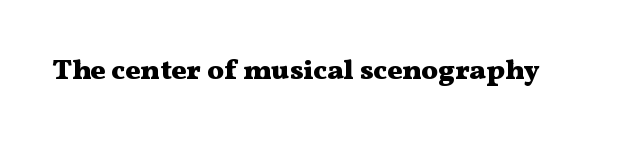
The image shows 28 px heavy, wide serif type, upright; set normal letter spacing, not underlined; medium stroke contrast and a medium x-height.
